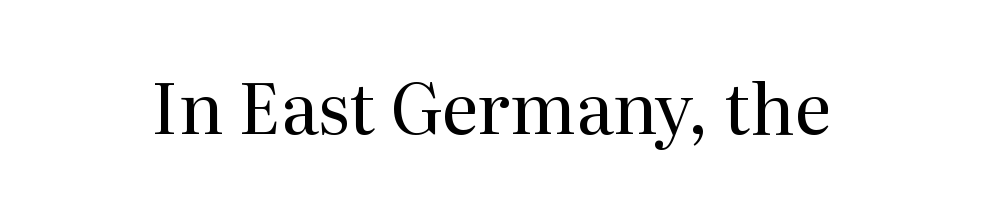
Look at the tracking — it's just the regular setting, nothing added. To sum up the face: it has serifs. The lettering holds an erect, upright posture throughout. The face used here is proportionally spaced, like ordinary book or web type. The foot of each line stays bare and open. The font is comparable to plain body text, perhaps lighter.
